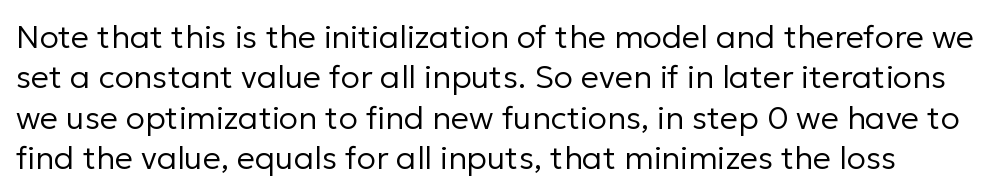
The image shows 32 px regular-weight sans-serif type, upright; set normal line spacing (1.26x), normal letter spacing, not underlined; low stroke contrast and a medium x-height.
